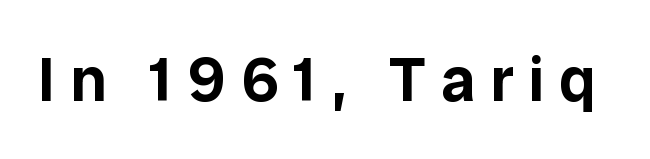
The image shows 63 px sans-serif type, upright; set unusually wide letter spacing (+0.24 em), not underlined; low stroke contrast and a medium x-height.
